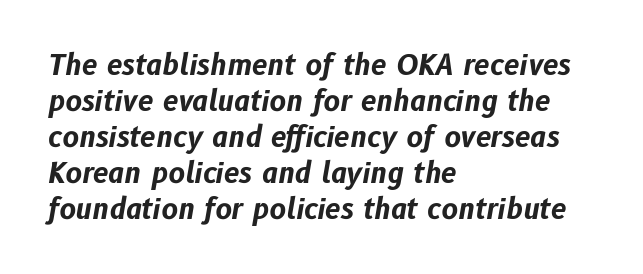
The image shows 28 px bold type, italic (leaning right); set left-aligned, normal line spacing (1.29x), normal letter spacing, not underlined; low stroke contrast and a medium x-height.
